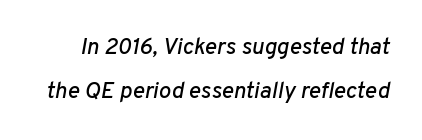
The whole block is typeset with a tilt. A typesetter would call this zero additional tracking. This sample trades compactness for vertical openness between lines. Descenders are the only things crossing below the line.
